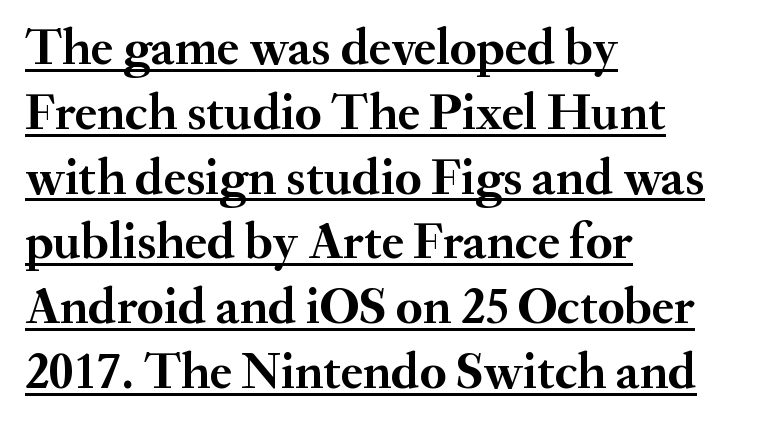
{"serif": "yes", "italic": "no", "bold": "yes", "weight": "semibold", "width": "normal", "stroke_contrast": "medium", "x_height": "small", "monospaced": "no", "underline": "yes", "align": "left", "line_spacing": "normal", "line_spacing_ratio": 1.27, "letter_spacing": "normal", "letter_spacing_em": 0.0, "glyph_px": 51}
